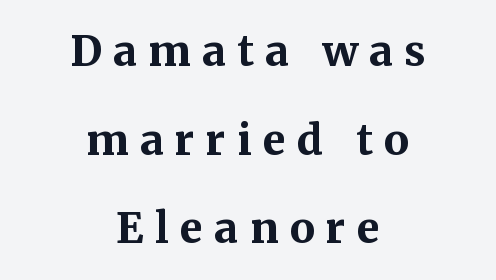
Q: Is the text bold? A: Yes.
Q: Is the text italic (slanted)? A: No, it is upright.
Q: Is the typeface a serif or a sans-serif typeface? A: Serif.
Q: Is the text underlined? A: No.
Q: How is the paragraph aligned? A: Centered.
Q: Is the spacing between letters normal or unusually wide? A: Unusually wide.
Q: Is the spacing between lines tight, normal or loose? A: Loose.
Q: Width (condensed, normal, or wide)? A: Normal.
Q: Stroke contrast? A: Medium.
Q: x-height? A: Medium.
Q: Monospaced? A: No.
